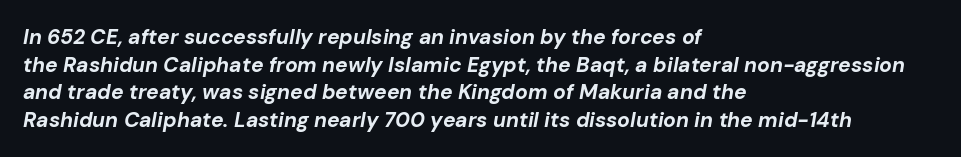
Q: Is the text bold? A: Yes.
Q: Is the text italic (slanted)? A: Yes, it leans right by about 10 degrees.
Q: Is the text underlined? A: No.
Q: How is the paragraph aligned? A: Left-aligned.
Q: Is the spacing between letters normal or unusually wide? A: Normal.
Q: Is the spacing between lines tight, normal or loose? A: Normal.
